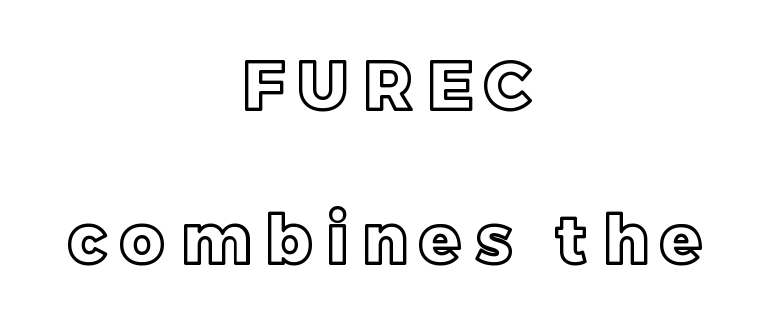
Character widths vary here, with narrow letters taking less room than wide ones. Compared with typical body copy, the letter spacing here is much looser. Check under the words: just untouched page. Leading is clearly above the norm, producing a sparse column. Ascenders rise straight up at ninety degrees.
